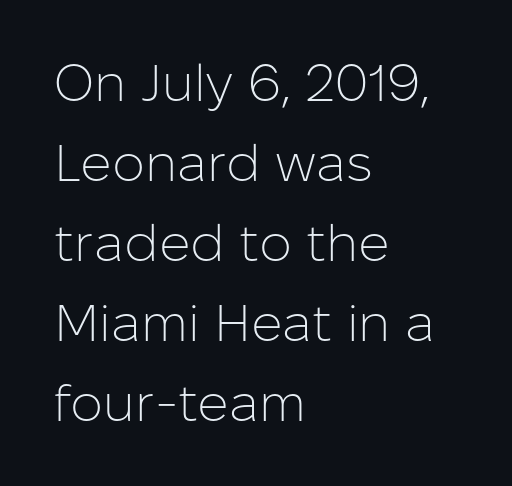
Q: Is the text bold? A: No.
Q: Is the text italic (slanted)? A: No, it is upright.
Q: Is the typeface a serif or a sans-serif typeface? A: Sans-serif.
Q: Is the text underlined? A: No.
Q: How is the paragraph aligned? A: Left-aligned.
Q: Is the spacing between letters normal or unusually wide? A: Normal.
Q: Is the spacing between lines tight, normal or loose? A: Normal.
Q: Width (condensed, normal, or wide)? A: Normal.
Q: Stroke contrast? A: Low.
Q: x-height? A: Medium.
Q: Monospaced? A: No.
